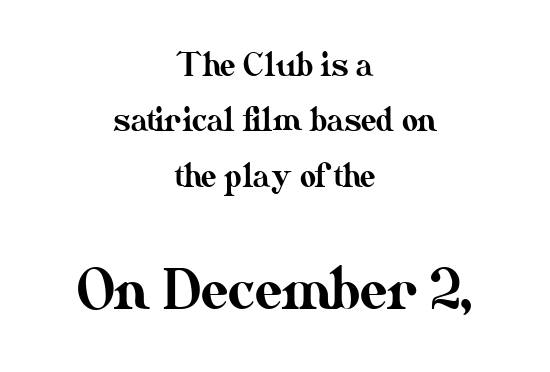
Q: Is the text italic (slanted)? A: No, it is upright.
Q: Is the text underlined? A: No.
Q: How is the paragraph aligned? A: Centered.
Q: Is the spacing between letters normal or unusually wide? A: Normal.
Q: Which block of text is set in a larger size, the first (top) or the second (bottom)? A: The second (bottom) one.
Q: Width (condensed, normal, or wide)? A: Normal.
Q: Stroke contrast? A: Medium.
Q: x-height? A: Small.
Q: Monospaced? A: No.
